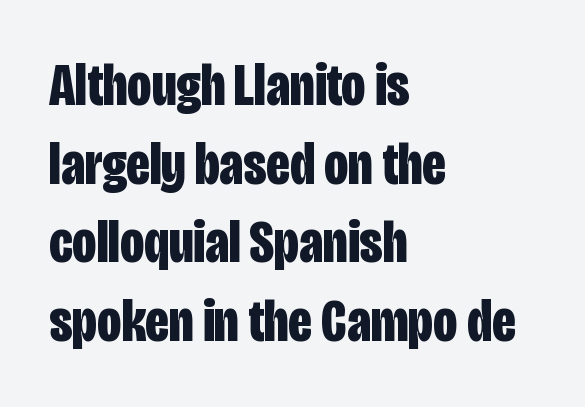
The image shows 60 px bold, condensed sans-serif type, upright; set left-aligned, normal line spacing (1.31x), normal letter spacing, not underlined; low stroke contrast and a large x-height.
